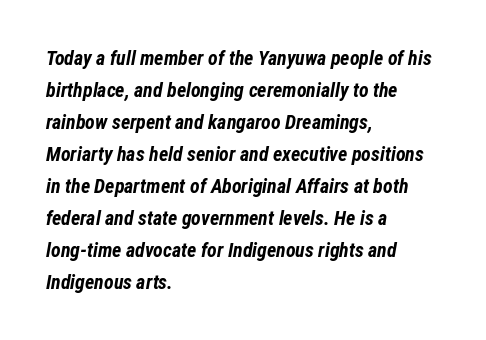
The image shows 20 px bold type, italic (leaning right); set left-aligned, normal line spacing (1.6x), normal letter spacing, not underlined.
